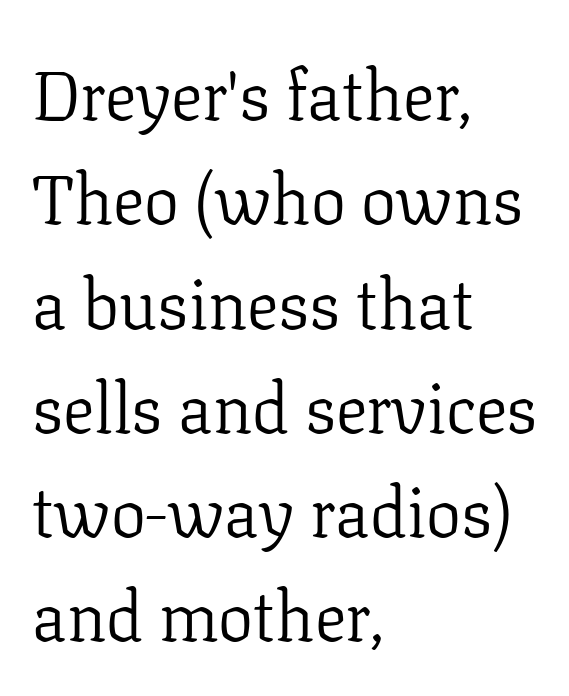
{"serif": "yes", "italic": "no", "bold": "no", "weight": "light", "width": "normal", "stroke_contrast": "low", "x_height": "medium", "monospaced": "no", "underline": "no", "align": "left", "line_spacing": "normal", "line_spacing_ratio": 1.49, "letter_spacing": "normal", "letter_spacing_em": 0.0, "glyph_px": 70}
